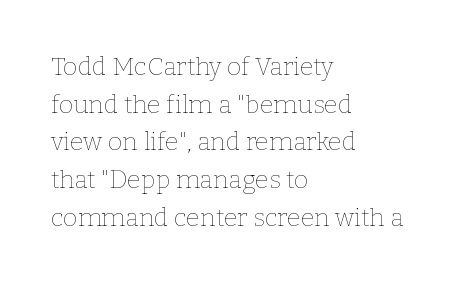
{"italic": "no", "bold": "no", "underline": "no", "align": "left", "line_spacing": "normal", "line_spacing_ratio": 1.51, "letter_spacing": "normal", "letter_spacing_em": 0.0, "glyph_px": 25}
